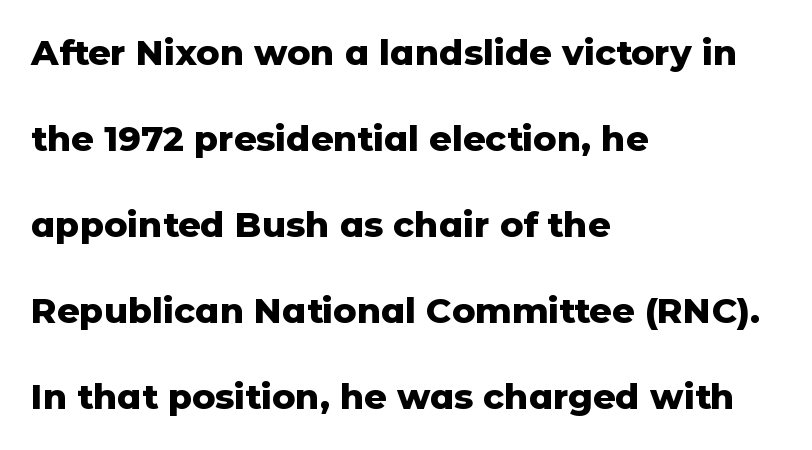
It's the straight-up-and-down kind of type. The specimen omits any rule beneath the text block's lines. Each letter's strokes conclude bluntly, with no projecting serifs. Caption: standard tracking, unaltered.
